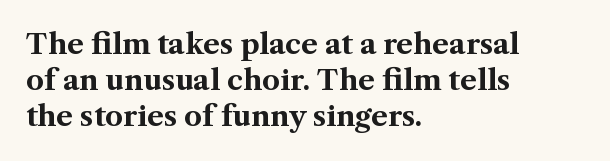
Upright lettering throughout. Letterform terminals end in serifs throughout the passage. The tracking reads as untouched default to a designer's eye. These lines stack with their left ends in a neat column.
